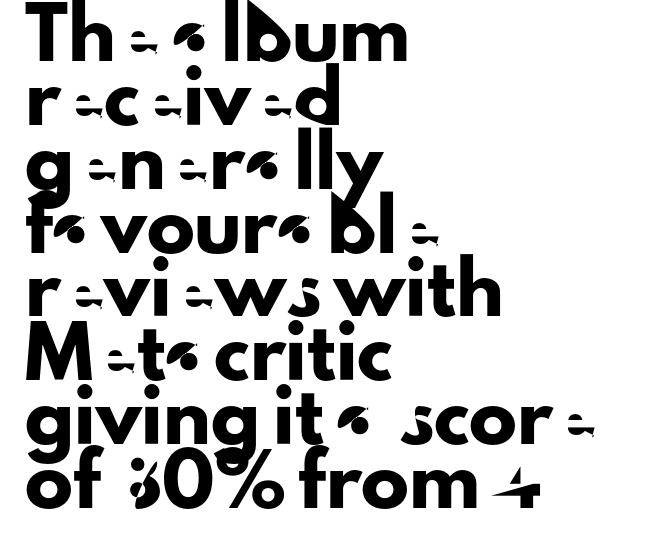
Q: Is the text italic (slanted)? A: No, it is upright.
Q: Is the typeface a serif or a sans-serif typeface? A: Sans-serif.
Q: Is the text underlined? A: No.
Q: How is the paragraph aligned? A: Left-aligned.
Q: Is the spacing between letters normal or unusually wide? A: Normal.
Q: Is the spacing between lines tight, normal or loose? A: Normal.
Q: Width (condensed, normal, or wide)? A: Normal.
Q: Stroke contrast? A: Low.
Q: x-height? A: Small.
Q: Monospaced? A: No.
